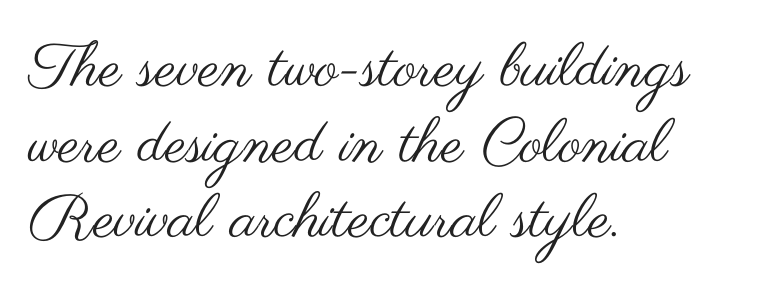
Q: Is the text bold? A: No.
Q: Is the text italic (slanted)? A: Yes.
Q: Is the typeface a serif or a sans-serif typeface? A: Sans-serif.
Q: Is the text underlined? A: No.
Q: How is the paragraph aligned? A: Left-aligned.
Q: Is the spacing between letters normal or unusually wide? A: Normal.
Q: Width (condensed, normal, or wide)? A: Wide.
Q: Stroke contrast? A: Medium.
Q: x-height? A: Small.
Q: Monospaced? A: No.
